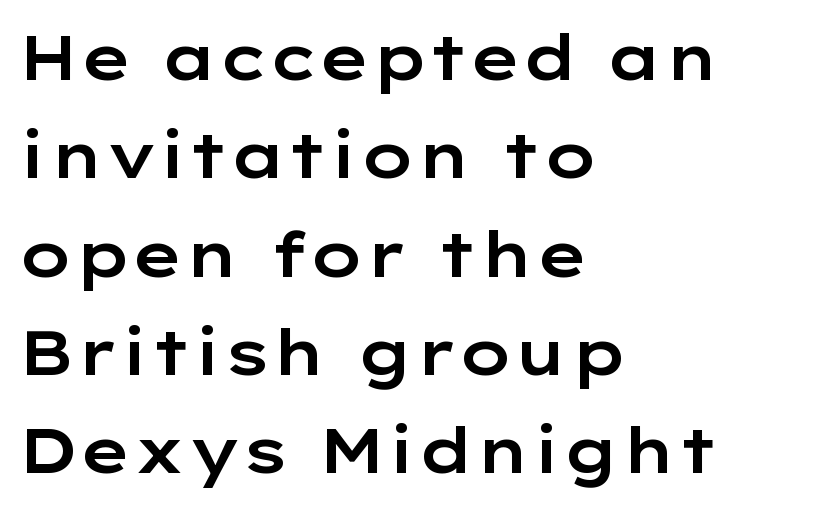
Leftover space on each line is placed entirely after the last word. What kind of face is this? One without serifs — a sans. The letterforms sit shoulder to shoulder at normal distance. The specimen reads as upright at a glance. How would I describe the line gaps? Plain and ordinary.
